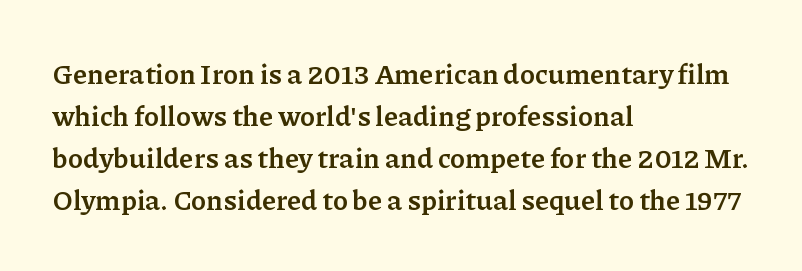
The image shows 28 px semibold serif type, upright; set left-aligned, normal line spacing (1.5x), normal letter spacing, not underlined; low stroke contrast and a medium x-height.
